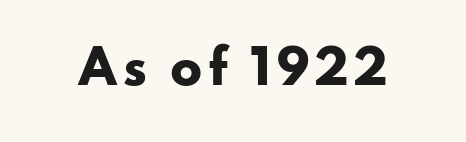
The image shows 47 px heavy, wide sans-serif type, upright; set not underlined; low stroke contrast and a small x-height.
